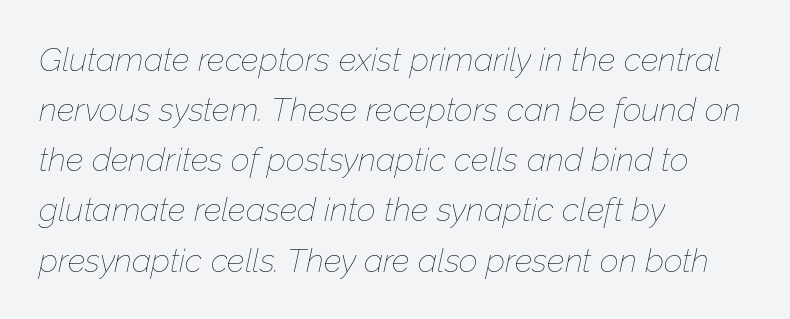
Q: Is the text bold? A: No.
Q: Is the text italic (slanted)? A: Yes, it leans right by about 12 degrees.
Q: Is the text underlined? A: No.
Q: How is the paragraph aligned? A: Left-aligned.
Q: Is the spacing between letters normal or unusually wide? A: Normal.
Q: Is the spacing between lines tight, normal or loose? A: Normal.
Q: Width (condensed, normal, or wide)? A: Normal.
Q: Stroke contrast? A: Low.
Q: x-height? A: Medium.
Q: Monospaced? A: No.
